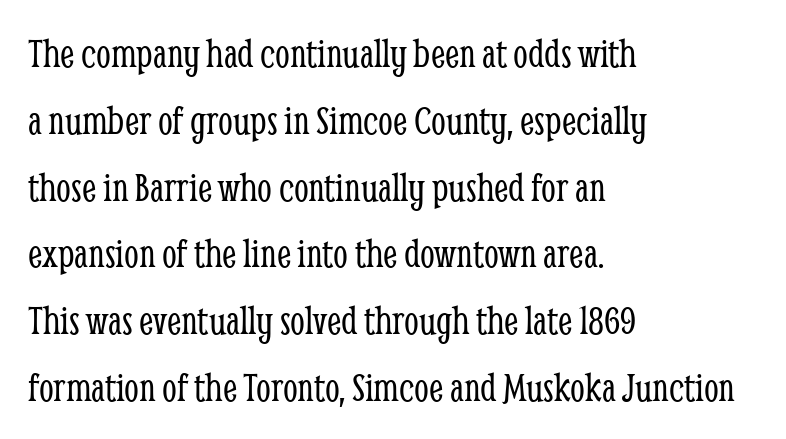
Q: Is the text bold? A: No.
Q: Is the text italic (slanted)? A: No, it is upright.
Q: Is the typeface a serif or a sans-serif typeface? A: Serif.
Q: Is the text underlined? A: No.
Q: How is the paragraph aligned? A: Left-aligned.
Q: Is the spacing between letters normal or unusually wide? A: Normal.
Q: Is the spacing between lines tight, normal or loose? A: Normal.
Q: Width (condensed, normal, or wide)? A: Condensed.
Q: Stroke contrast? A: Low.
Q: x-height? A: Medium.
Q: Monospaced? A: No.
